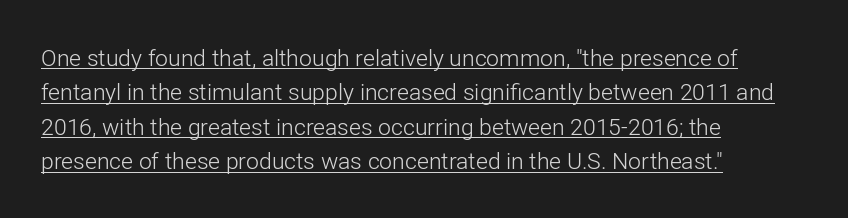
Q: Is the text bold? A: No.
Q: Is the text italic (slanted)? A: No, it is upright.
Q: Is the text underlined? A: Yes.
Q: How is the paragraph aligned? A: Left-aligned.
Q: Is the spacing between letters normal or unusually wide? A: Normal.
Q: Is the spacing between lines tight, normal or loose? A: Normal.
